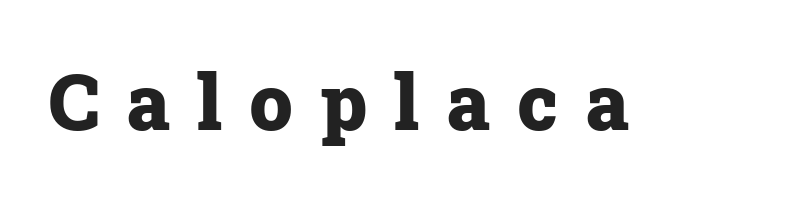
{"serif": "yes", "italic": "no", "bold": "yes", "weight": "heavy", "width": "normal", "stroke_contrast": "low", "x_height": "medium", "monospaced": "no", "underline": "no", "letter_spacing": "wide", "letter_spacing_em": 0.35, "glyph_px": 77}
